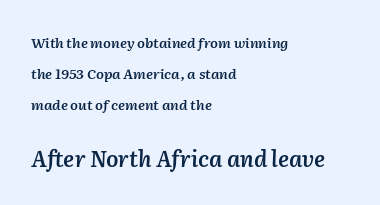
The image shows 22 px text type, italic (leaning right); set left-aligned, loose line spacing (2.2x), normal letter spacing, not underlined; the second (bottom) block is 1.57x larger.
